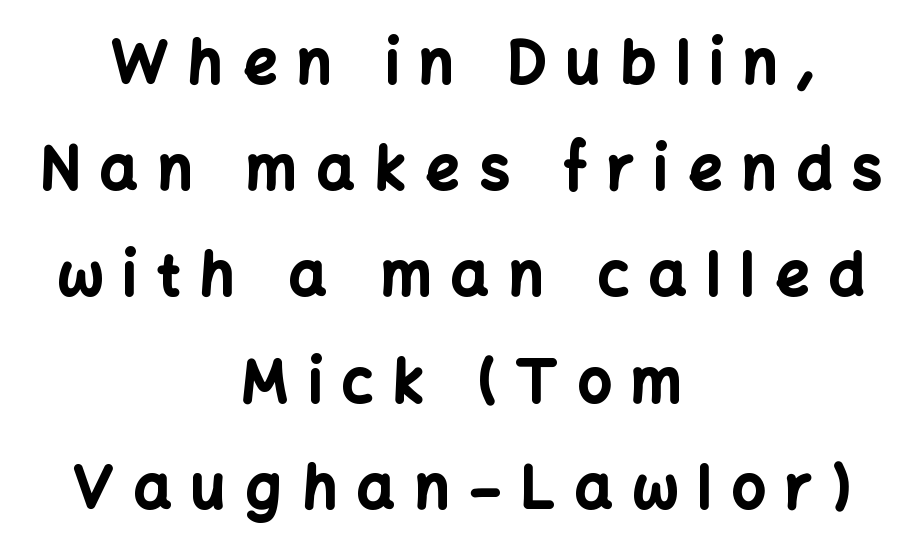
Q: Is the text bold? A: Yes.
Q: Is the text italic (slanted)? A: No, it is upright.
Q: Is the typeface a serif or a sans-serif typeface? A: Sans-serif.
Q: Is the text underlined? A: No.
Q: How is the paragraph aligned? A: Centered.
Q: Is the spacing between letters normal or unusually wide? A: Unusually wide.
Q: Width (condensed, normal, or wide)? A: Normal.
Q: Stroke contrast? A: Low.
Q: x-height? A: Medium.
Q: Monospaced? A: No.
